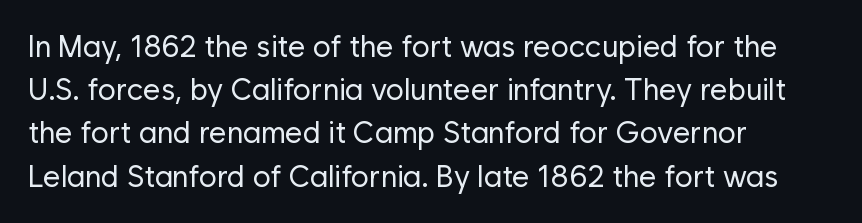
Q: Is the text bold? A: No.
Q: Is the text italic (slanted)? A: No, it is upright.
Q: Is the typeface a serif or a sans-serif typeface? A: Sans-serif.
Q: Is the text underlined? A: No.
Q: How is the paragraph aligned? A: Left-aligned.
Q: Is the spacing between letters normal or unusually wide? A: Normal.
Q: Is the spacing between lines tight, normal or loose? A: Normal.
Q: Width (condensed, normal, or wide)? A: Normal.
Q: Stroke contrast? A: Low.
Q: x-height? A: Medium.
Q: Monospaced? A: No.
